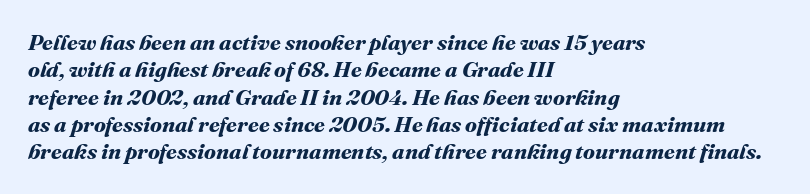
{"bold": "yes", "underline": "no", "align": "left", "line_spacing_ratio": 1.24, "letter_spacing": "normal", "letter_spacing_em": 0.0, "glyph_px": 22}
